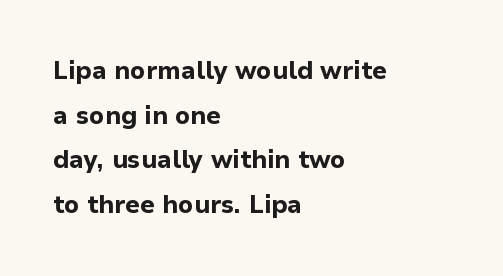
{"italic": "no", "bold": "yes", "underline": "no", "align": "left", "line_spacing_ratio": 1.79, "letter_spacing": "normal", "letter_spacing_em": 0.0, "glyph_px": 25}
